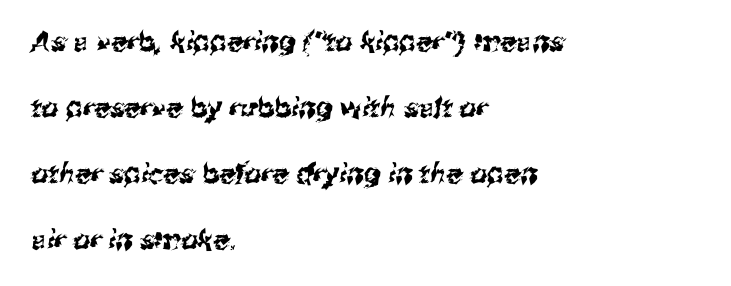
How would I describe the line gaps? Wide and relaxed. You could call the tracking neutral — neither tight nor loose. No word sits above an underline. One-word summary of the alignment: left.
